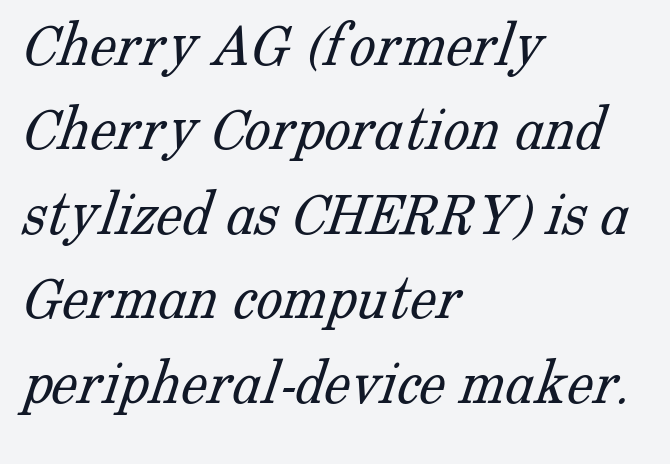
The image shows 66 px light serif type; set left-aligned, normal line spacing (1.28x), normal letter spacing, not underlined; low stroke contrast and a medium x-height.
